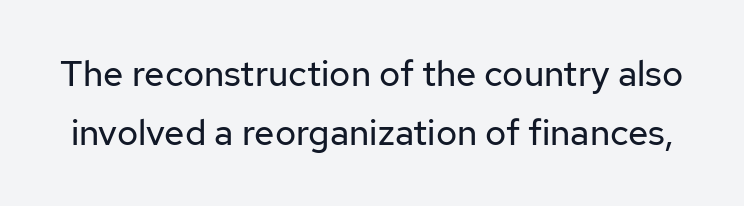
The face used here is rendered with its standard letterfit. Unbolded letterforms with no extra heft. Examine the stroke ends and you'll find no serifs. The axis of the letterforms is exactly vertical.
